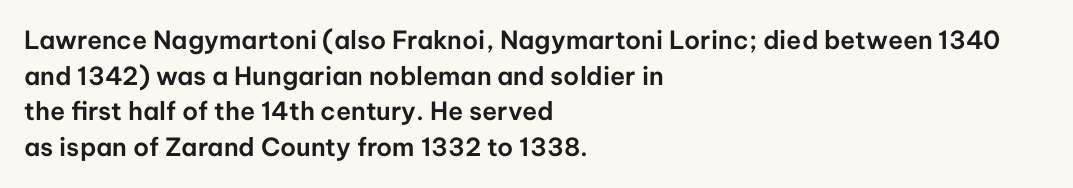
The image shows 25 px text type, upright; set left-aligned, normal line spacing (1.43x), normal letter spacing, not underlined.
